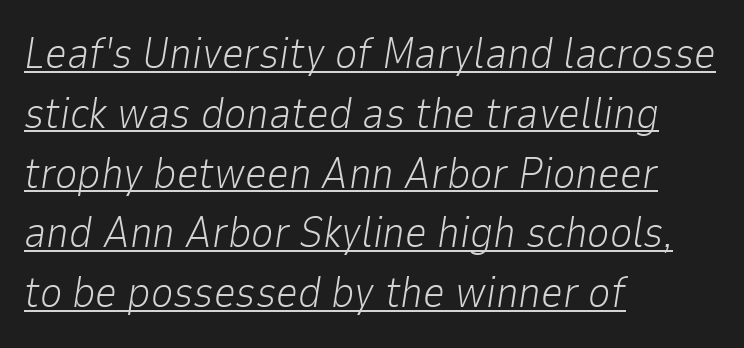
Q: Is the text bold? A: No.
Q: Is the text italic (slanted)? A: Yes, it leans right by about 9 degrees.
Q: Is the text underlined? A: Yes.
Q: How is the paragraph aligned? A: Left-aligned.
Q: Is the spacing between letters normal or unusually wide? A: Normal.
Q: Is the spacing between lines tight, normal or loose? A: Normal.
Q: Width (condensed, normal, or wide)? A: Normal.
Q: Stroke contrast? A: Low.
Q: x-height? A: Medium.
Q: Monospaced? A: No.
